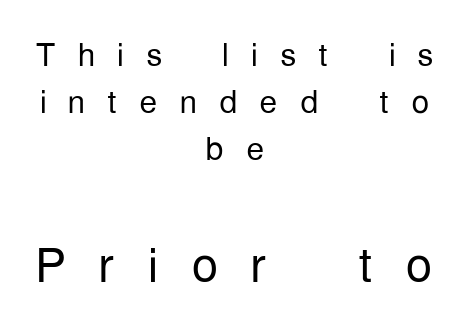
Compared with typical paragraphs, the rows here are closer together. Unmarked baselines from the first word to the last. Observe the absence of serifs on each vertical stroke in this sample. The rendering uses natural spacing where letterforms have individual widths. The lines in this sample share a center point and differ in where they start and stop. Posture: upright roman.
